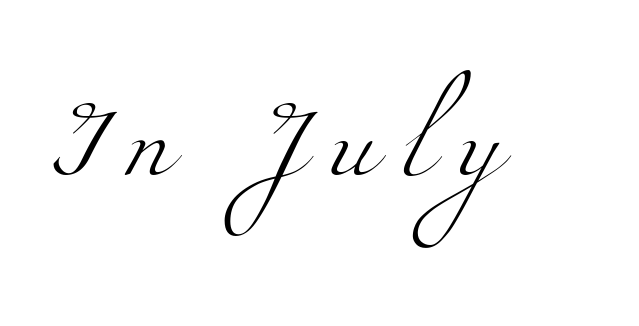
Unmarked baselines from the first word to the last. Is this a heavy cut? Hardly; it is regular or lighter. Varying glyph widths throughout — classic text-font behaviour. Each word looks stretched out because of the extra space between its letters.
